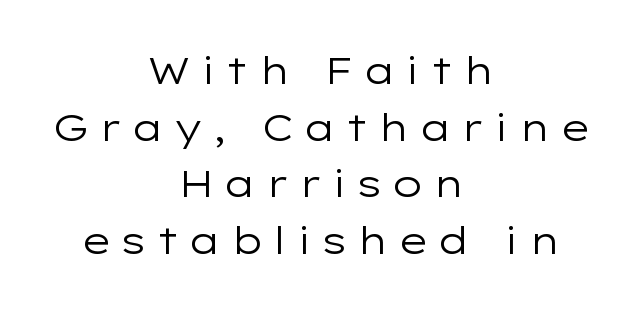
Q: Is the text bold? A: No.
Q: Is the text italic (slanted)? A: No, it is upright.
Q: Is the typeface a serif or a sans-serif typeface? A: Sans-serif.
Q: Is the text underlined? A: No.
Q: How is the paragraph aligned? A: Centered.
Q: Is the spacing between letters normal or unusually wide? A: Unusually wide.
Q: Is the spacing between lines tight, normal or loose? A: Normal.
Q: Width (condensed, normal, or wide)? A: Wide.
Q: Stroke contrast? A: Low.
Q: x-height? A: Medium.
Q: Monospaced? A: No.
